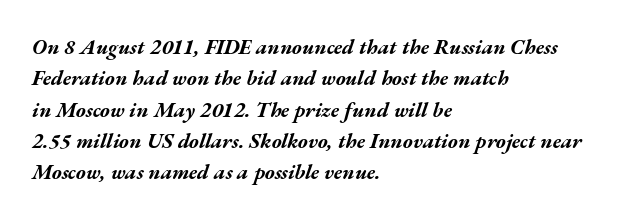
Horizontal bands of white between lines are of average thickness. Slanted lettering throughout. Caption: standard tracking, unaltered. Set as a true bold cut, around the 700 mark. The setting favours the left margin, as ordinary paragraphs usually do. Check under the words: just untouched page.
